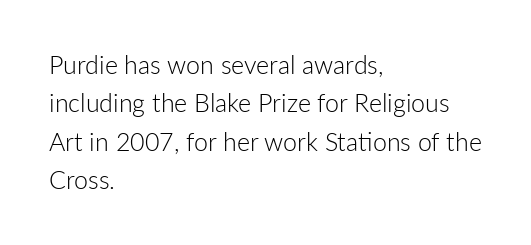
This sample uses an upright cut, with every glyph sitting square on the baseline. The string is rendered with underlining switched off. Tracking value appears to be zero — textbook default spacing. The lines in this sample share a left origin and differ only in where they stop. Vertical spacing — default.
